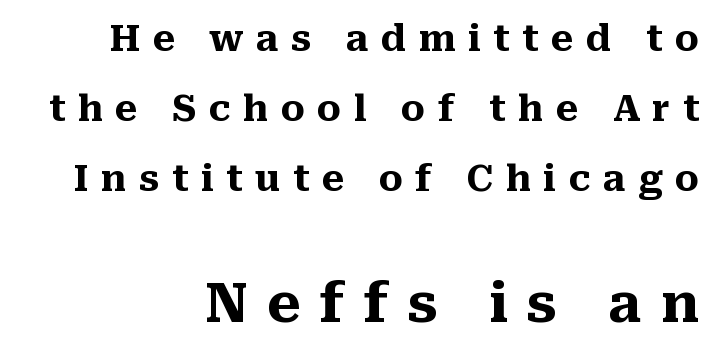
{"serif": "yes", "italic": "no", "bold": "yes", "weight": "heavy", "width": "normal", "stroke_contrast": "medium", "x_height": "medium", "monospaced": "no", "underline": "no", "align": "right", "line_spacing": "loose", "line_spacing_ratio": 1.95, "letter_spacing": "wide", "letter_spacing_em": 0.35, "larger_block": "second", "size_ratio": 1.5, "glyph_px": 54}
